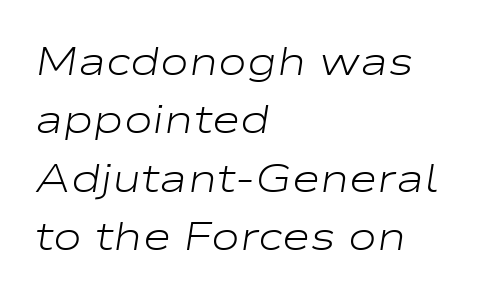
The image shows 39 px light, wide type, italic (leaning right); set left-aligned, normal line spacing (1.5x), normal letter spacing, not underlined; low stroke contrast and a medium x-height.
